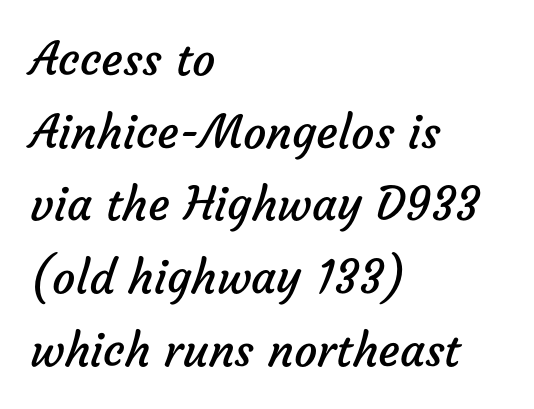
The image shows 46 px regular-weight sans-serif type; set left-aligned, normal line spacing (1.58x), normal letter spacing, not underlined; low stroke contrast and a medium x-height.
